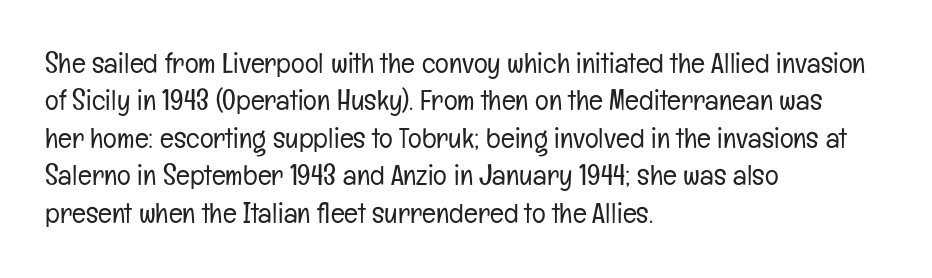
The image shows 29 px light, condensed sans-serif type, upright; set left-aligned, normal line spacing (1.29x), normal letter spacing, not underlined; low stroke contrast and a medium x-height.
